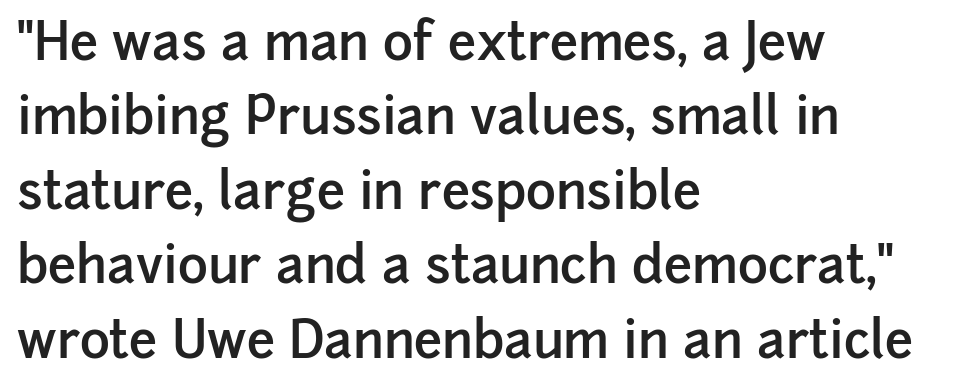
The image shows 51 px semibold sans-serif type, upright; set left-aligned, normal line spacing (1.46x), normal letter spacing, not underlined; low stroke contrast and a medium x-height.
